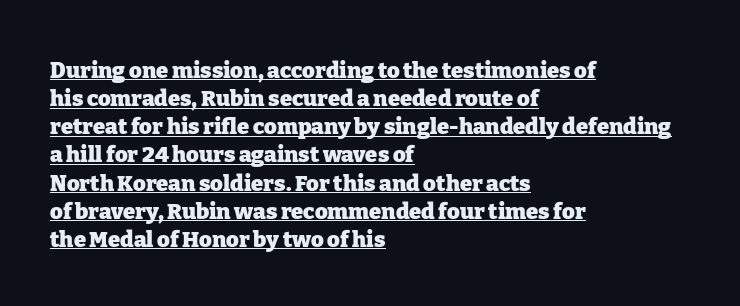
The image shows 22 px bold type, upright; set left-aligned, normal line spacing (1.28x), normal letter spacing, underlined.
